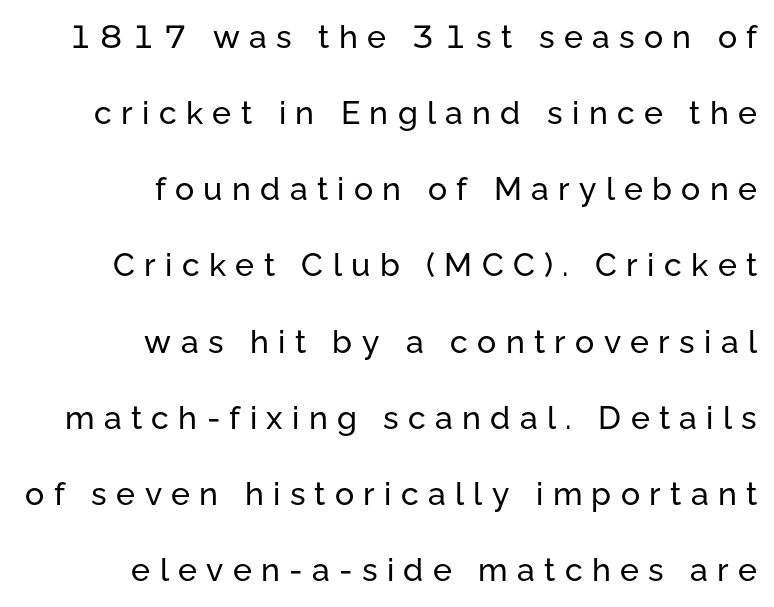
{"serif": "no", "italic": "no", "width": "normal", "stroke_contrast": "low", "x_height": "medium", "monospaced": "no", "underline": "no", "align": "right", "line_spacing": "loose", "line_spacing_ratio": 2.38, "letter_spacing": "wide", "letter_spacing_em": 0.29, "glyph_px": 32}
